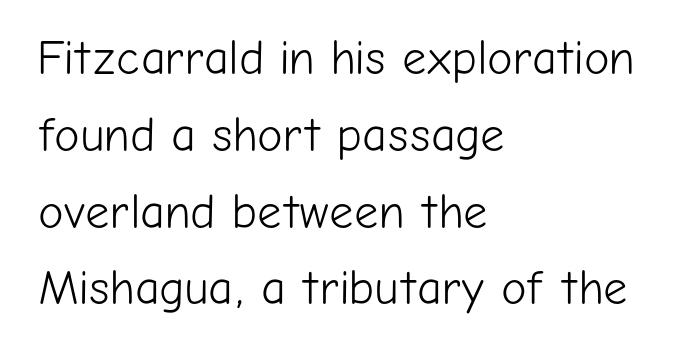
Q: Is the text bold? A: No.
Q: Is the text italic (slanted)? A: No, it is upright.
Q: Is the typeface a serif or a sans-serif typeface? A: Sans-serif.
Q: Is the text underlined? A: No.
Q: How is the paragraph aligned? A: Left-aligned.
Q: Is the spacing between letters normal or unusually wide? A: Normal.
Q: Is the spacing between lines tight, normal or loose? A: Normal.
Q: Width (condensed, normal, or wide)? A: Normal.
Q: Stroke contrast? A: Low.
Q: x-height? A: Medium.
Q: Monospaced? A: No.
